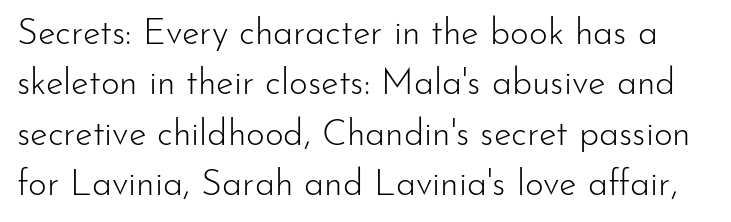
Q: Is the text bold? A: No.
Q: Is the text italic (slanted)? A: No, it is upright.
Q: Is the typeface a serif or a sans-serif typeface? A: Sans-serif.
Q: Is the text underlined? A: No.
Q: Is the spacing between letters normal or unusually wide? A: Normal.
Q: Is the spacing between lines tight, normal or loose? A: Normal.
Q: Width (condensed, normal, or wide)? A: Normal.
Q: Stroke contrast? A: Low.
Q: x-height? A: Small.
Q: Monospaced? A: No.
